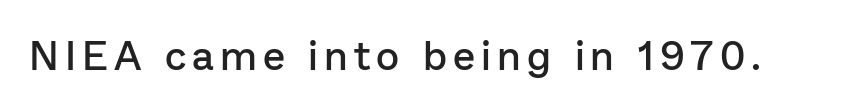
The zone under the glyphs is completely vacant. When letters stand straight like this, we call the style roman or upright. The passage shown is typed in a proportional face where columns would drift. Caption: semibold face, moderately heavy strokes. Grotesque or geometric, the face here clearly has no serifs.
